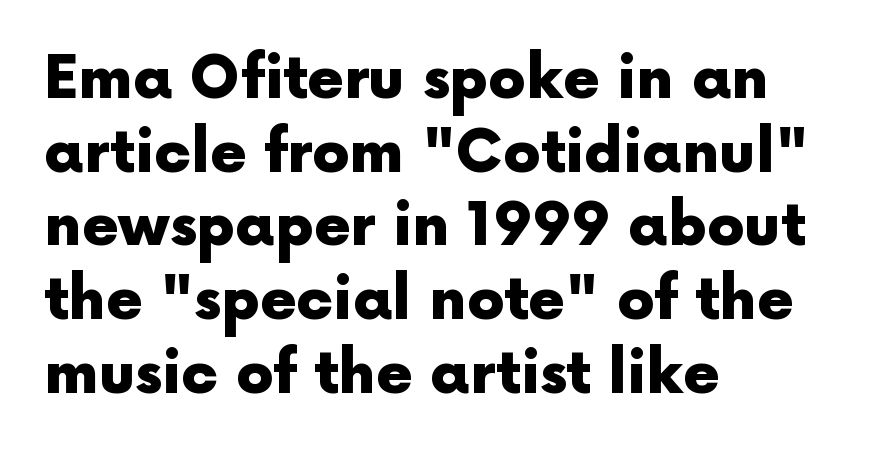
The image shows 59 px heavy sans-serif type, upright; set left-aligned, normal line spacing (1.25x), normal letter spacing, not underlined; a medium x-height.
